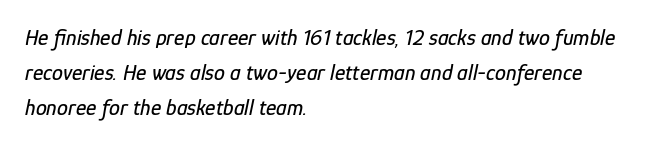
The image shows 22 px text type, italic (leaning right); set left-aligned, normal line spacing (1.59x), normal letter spacing, not underlined.
